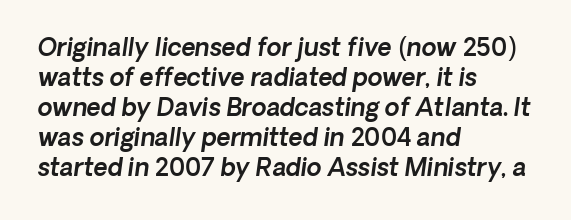
The image shows 24 px text type; set left-aligned, normal line spacing (1.25x), normal letter spacing, not underlined.
